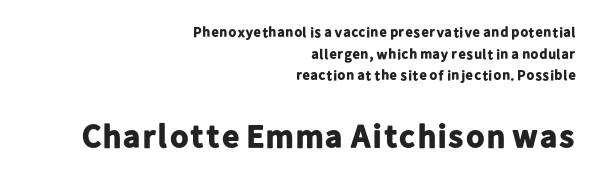
The image shows 33 px bold sans-serif type, upright; set right-aligned, normal line spacing (1.55x), normal letter spacing, not underlined; the second (bottom) block is 2.36x larger; low stroke contrast and a medium x-height.
